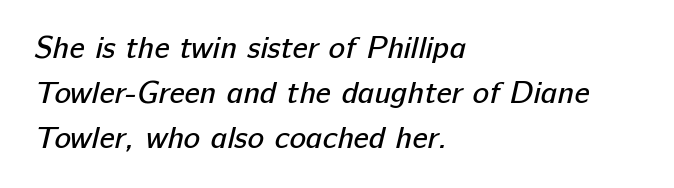
The designer left line spacing at the default. The gap between lines stays unmarked. The characters are drawn with everyday or finer stroke widths. These lines are set flush left with a ragged right edge.
